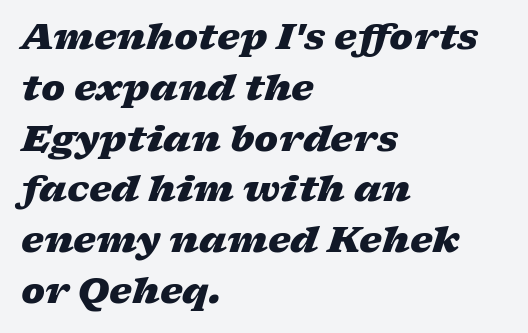
Q: Is the text bold? A: Yes.
Q: Is the text italic (slanted)? A: Yes, it leans right by about 17 degrees.
Q: Is the text underlined? A: No.
Q: How is the paragraph aligned? A: Left-aligned.
Q: Is the spacing between letters normal or unusually wide? A: Normal.
Q: Is the spacing between lines tight, normal or loose? A: Normal.
Q: Width (condensed, normal, or wide)? A: Wide.
Q: Stroke contrast? A: Low.
Q: x-height? A: Medium.
Q: Monospaced? A: No.
